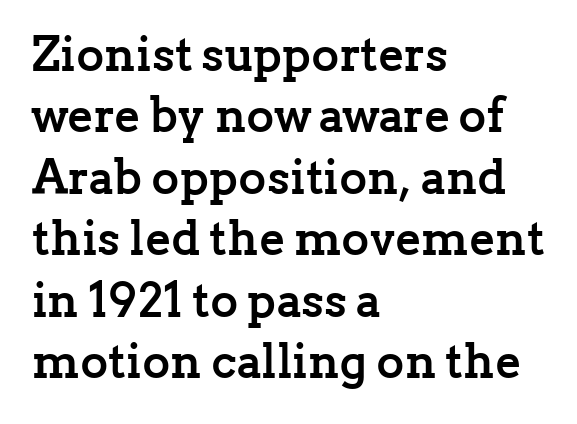
The image shows 48 px semibold serif type, upright; set left-aligned, normal line spacing (1.28x), normal letter spacing, not underlined; low stroke contrast and a medium x-height.
